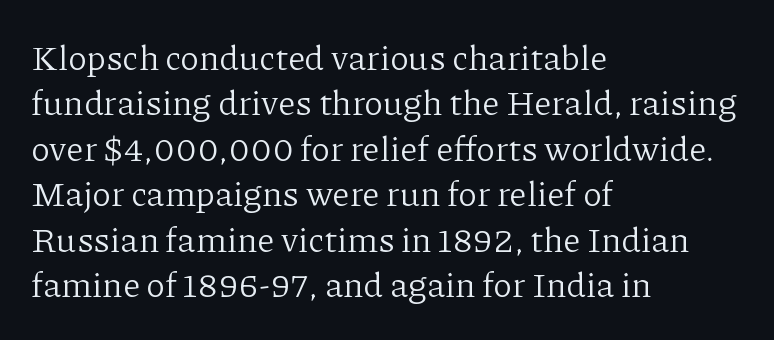
The image shows 35 px light serif type, upright; set left-aligned, normal line spacing (1.3x), normal letter spacing, not underlined; low stroke contrast and a medium x-height.
